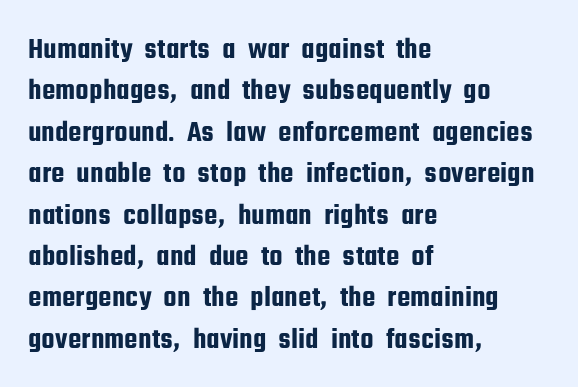
All the whitespace from short lines collects on the right. Nothing unusual about the tracking: characters are spaced as the font intends. Line spacing here is normal. Type style note: lacks serifs. The passage shown is typed in a proportional face where columns would drift. This rendering features lettering with no underline.
